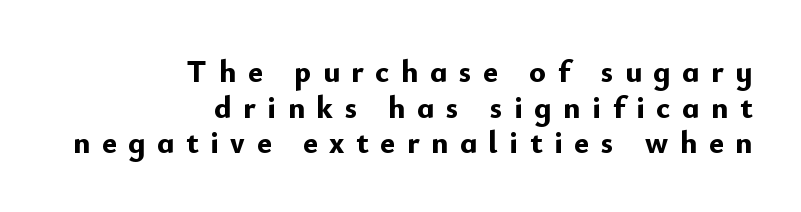
{"serif": "no", "italic": "no", "bold": "yes", "weight": "bold", "width": "normal", "stroke_contrast": "low", "x_height": "small", "monospaced": "no", "underline": "no", "align": "right", "line_spacing": "tight", "line_spacing_ratio": 1.15, "letter_spacing": "wide", "letter_spacing_em": 0.38, "glyph_px": 31}
